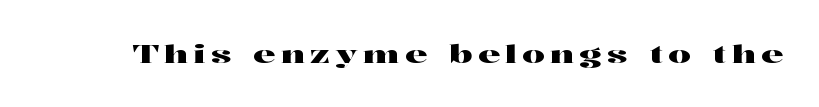
Q: Is the text italic (slanted)? A: No, it is upright.
Q: Is the text underlined? A: No.
Q: Is the spacing between letters normal or unusually wide? A: Unusually wide.
